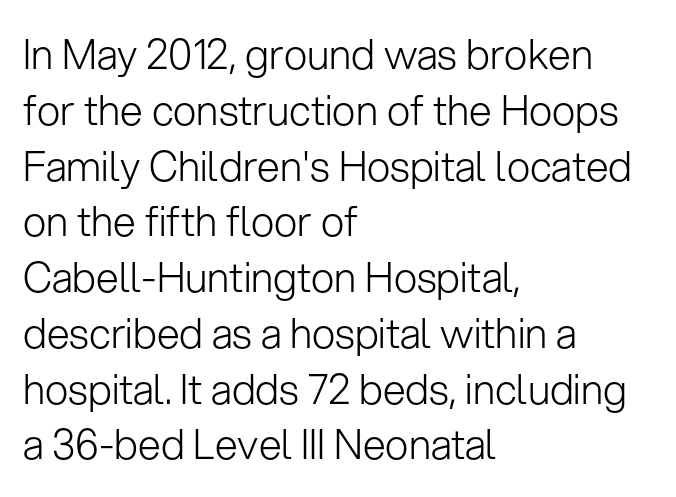
The passage shown is typed in a proportional face where columns would drift. Vertical strokes here are truly vertical. Nothing sits at the stroke ends, so this counts as sans-serif. Baseline-to-baseline distance is the conventional proportion of letter height. Any mark beneath the type? The region is blank. No heavy texture on the line: the type isn't bold.
